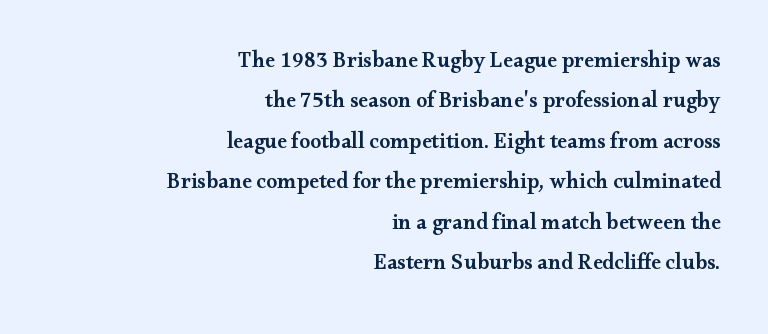
Underline: absent. This sample is right-justified, so line beginnings fall wherever the words allow. Posture: straight, roman, zero tilt. A fair bit of extra ink — the face is semibold, not bold. Does extra space separate the letters? No, they use regular spacing.
